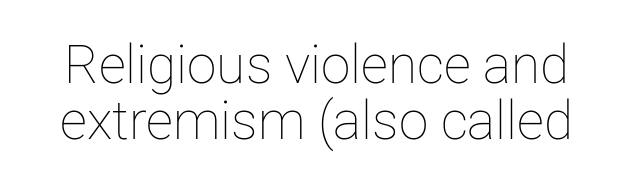
Descenders are the only things crossing below the line. Tightly led — the rows are bunched. What stands out about the letter spacing? Nothing — it is the standard amount. Varying glyph widths throughout — classic text-font behaviour.
